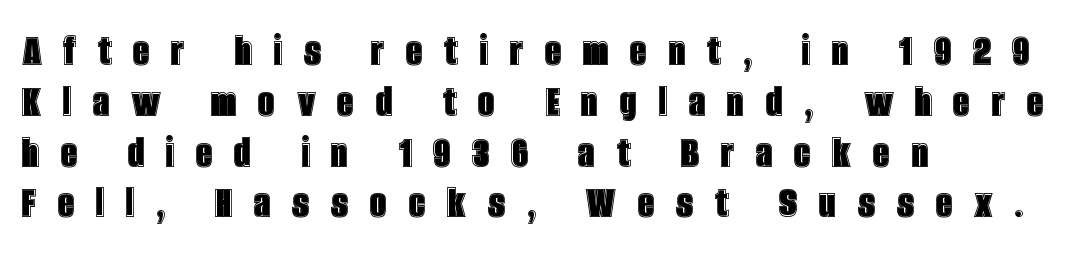
Q: Is the text italic (slanted)? A: No, it is upright.
Q: Is the text underlined? A: No.
Q: How is the paragraph aligned? A: Left-aligned.
Q: Is the spacing between letters normal or unusually wide? A: Unusually wide.
Q: Is the spacing between lines tight, normal or loose? A: Tight.
Q: Width (condensed, normal, or wide)? A: Condensed.
Q: x-height? A: Large.
Q: Monospaced? A: No.
